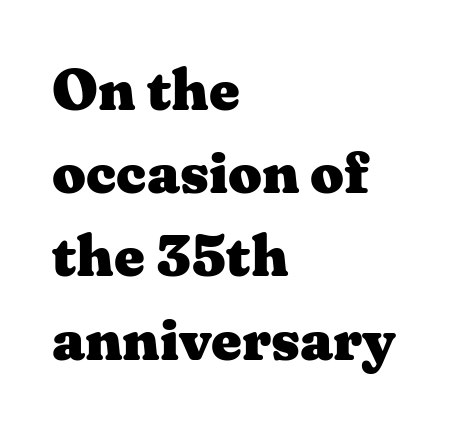
{"serif": "yes", "italic": "no", "bold": "yes", "weight": "heavy", "width": "wide", "stroke_contrast": "medium", "x_height": "medium", "monospaced": "no", "underline": "no", "align": "left", "line_spacing": "normal", "line_spacing_ratio": 1.41, "letter_spacing": "normal", "letter_spacing_em": 0.0, "glyph_px": 59}
